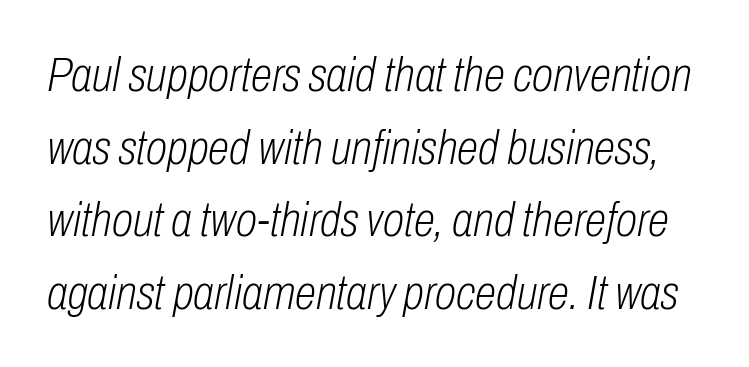
The lettering tilts uniformly, giving the passage an italic look. Looks like regular typesetting: each glyph gets only the width it needs. The strip under each line holds only bare page. Vertical spacing — default. A light-to-regular cut is what we see here.
